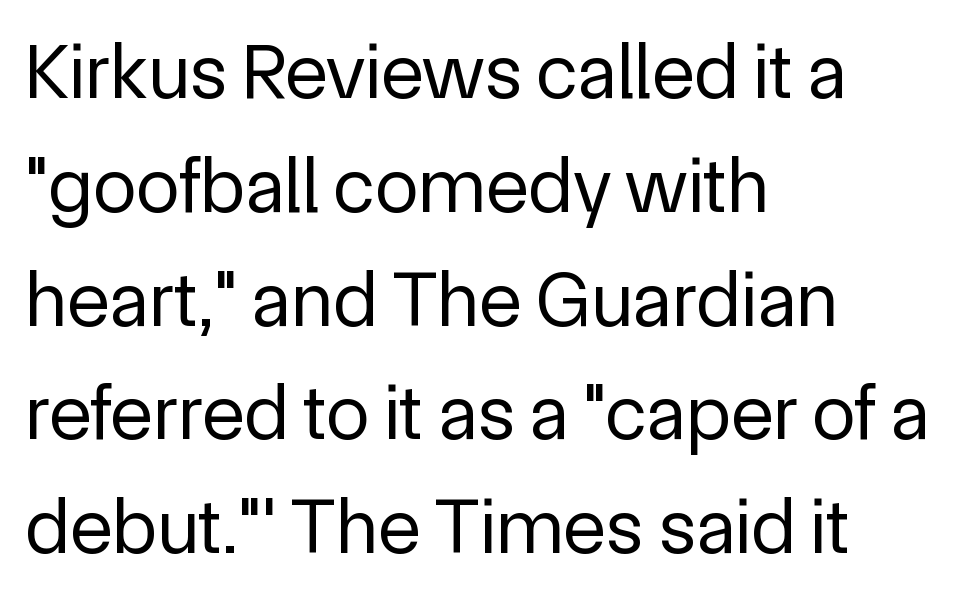
Q: Is the text bold? A: No.
Q: Is the text italic (slanted)? A: No, it is upright.
Q: Is the typeface a serif or a sans-serif typeface? A: Sans-serif.
Q: Is the text underlined? A: No.
Q: How is the paragraph aligned? A: Left-aligned.
Q: Is the spacing between letters normal or unusually wide? A: Normal.
Q: Is the spacing between lines tight, normal or loose? A: Normal.
Q: Width (condensed, normal, or wide)? A: Normal.
Q: x-height? A: Medium.
Q: Monospaced? A: No.
